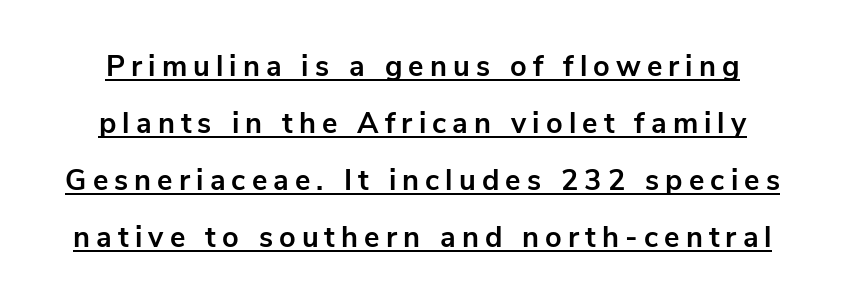
Q: Is the text bold? A: Yes.
Q: Is the text italic (slanted)? A: No, it is upright.
Q: Is the typeface a serif or a sans-serif typeface? A: Sans-serif.
Q: Is the text underlined? A: Yes.
Q: Is the spacing between letters normal or unusually wide? A: Unusually wide.
Q: Is the spacing between lines tight, normal or loose? A: Loose.
Q: Width (condensed, normal, or wide)? A: Normal.
Q: Stroke contrast? A: Low.
Q: x-height? A: Medium.
Q: Monospaced? A: No.
